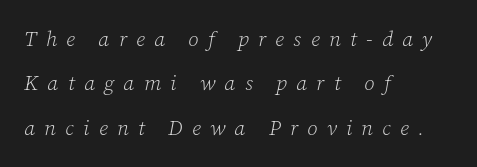
The horizontal fit of the characters is loose and conspicuously gappy. Line spacing here is loose. Nothing heavy about these letters — not bold at all. Glance below the letters and you will spot only blank space. Would a proofreader flag this as italicized? Yes.
